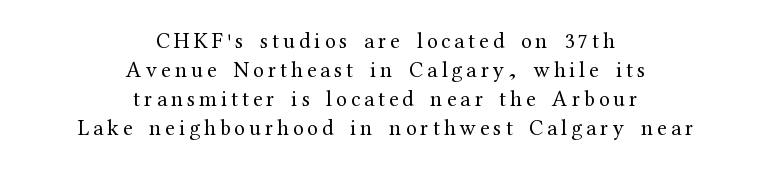
Q: Is the text bold? A: No.
Q: Is the text italic (slanted)? A: No, it is upright.
Q: Is the text underlined? A: No.
Q: How is the paragraph aligned? A: Centered.
Q: Is the spacing between lines tight, normal or loose? A: Normal.
